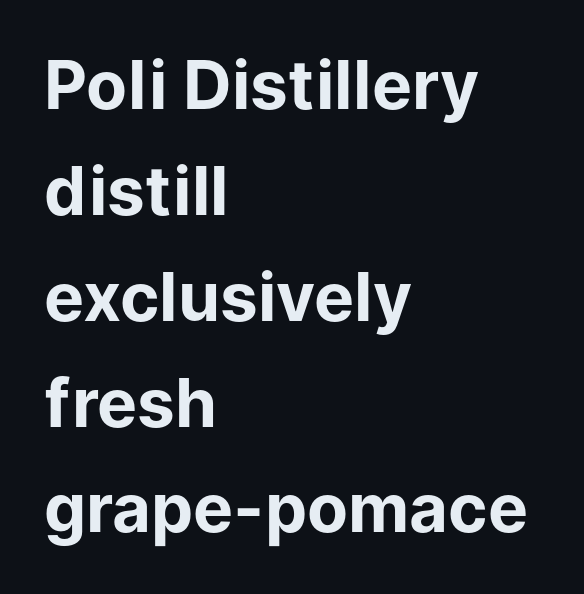
{"serif": "no", "italic": "no", "bold": "yes", "weight": "bold", "width": "normal", "stroke_contrast": "low", "x_height": "medium", "monospaced": "no", "underline": "no", "align": "left", "line_spacing": "normal", "line_spacing_ratio": 1.58, "letter_spacing": "normal", "letter_spacing_em": 0.0, "glyph_px": 67}
